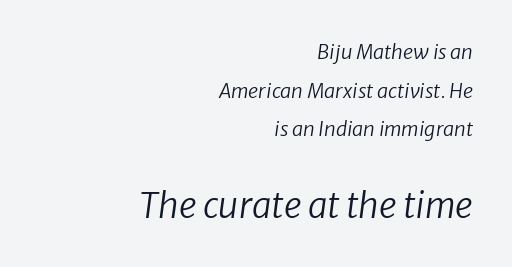
The lines are spread far apart with generous leading. These lines are rendered in a variable-pitch font. Between one letter and the next there's only the usual sliver of space. This rendering uses right alignment, leaving the left contour irregular.
